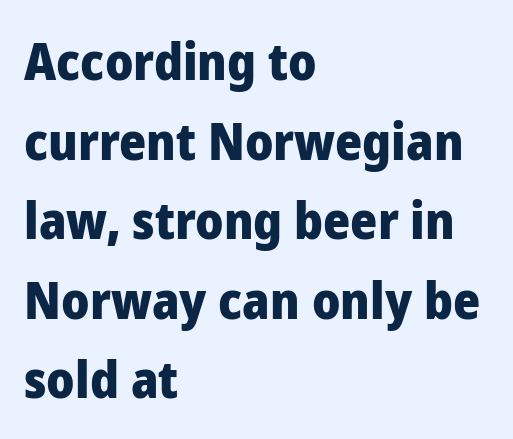
Where is the straight margin? On the left. These lines are rendered in a variable-pitch font. How would I describe the line gaps? Plain and ordinary. Quick note: not italic, upright. The letters are bold, with thick, heavy strokes. Type without underlining.
